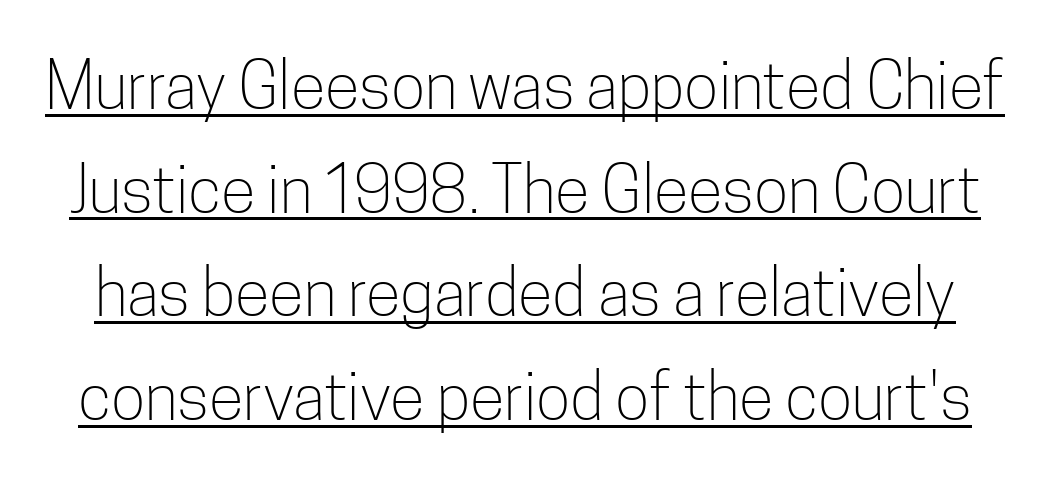
Q: Is the text bold? A: No.
Q: Is the text italic (slanted)? A: No, it is upright.
Q: Is the typeface a serif or a sans-serif typeface? A: Sans-serif.
Q: Is the text underlined? A: Yes.
Q: Is the spacing between letters normal or unusually wide? A: Normal.
Q: Is the spacing between lines tight, normal or loose? A: Normal.
Q: Width (condensed, normal, or wide)? A: Condensed.
Q: Stroke contrast? A: Low.
Q: x-height? A: Medium.
Q: Monospaced? A: No.
